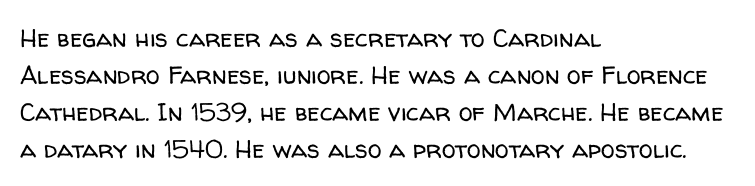
Q: Is the text bold? A: No.
Q: Is the text italic (slanted)? A: No, it is upright.
Q: Is the text underlined? A: No.
Q: How is the paragraph aligned? A: Left-aligned.
Q: Is the spacing between letters normal or unusually wide? A: Normal.
Q: Is the spacing between lines tight, normal or loose? A: Normal.
